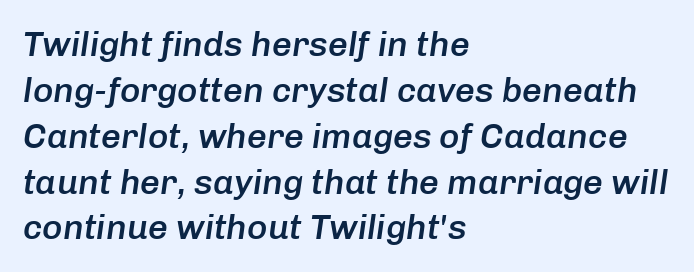
Q: Is the text bold? A: Semi-bold.
Q: Is the text italic (slanted)? A: Yes, it leans right by about 8 degrees.
Q: Is the text underlined? A: No.
Q: How is the paragraph aligned? A: Left-aligned.
Q: Is the spacing between letters normal or unusually wide? A: Normal.
Q: Is the spacing between lines tight, normal or loose? A: Normal.
Q: Width (condensed, normal, or wide)? A: Normal.
Q: Stroke contrast? A: Low.
Q: x-height? A: Medium.
Q: Monospaced? A: No.
